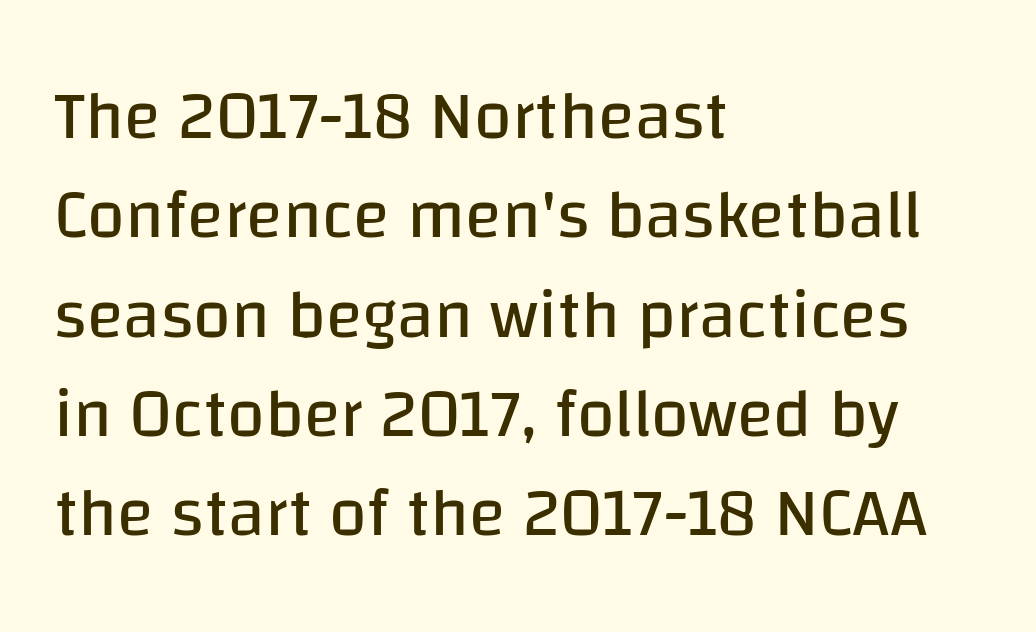
The image shows 68 px regular-weight sans-serif type, upright; set left-aligned, normal line spacing (1.46x), normal letter spacing, not underlined; low stroke contrast and a large x-height.
